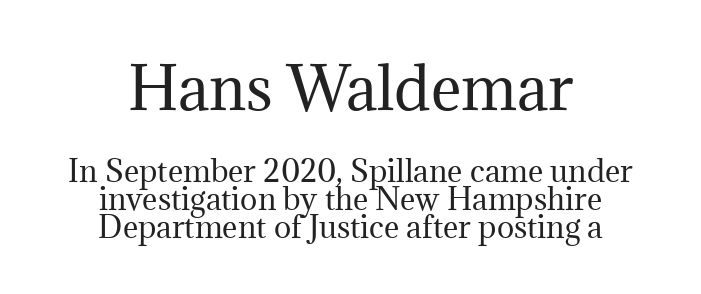
The baseline area is clear. Small tapered or slab feet sit at the stroke ends, so this counts as serif. Each letter keeps its own natural width here, so spacing adapts to shape. In this sample the first text group is rendered at the bigger scale. Do the letters lean? They stand straight. The passage shown is not bold in any degree.
